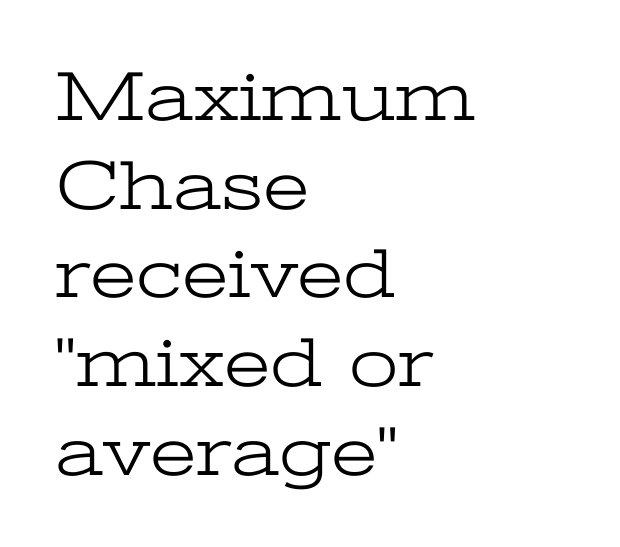
The image shows 71 px light, wide serif type, upright; set left-aligned, normal line spacing (1.25x), normal letter spacing, not underlined; low stroke contrast and a medium x-height.
